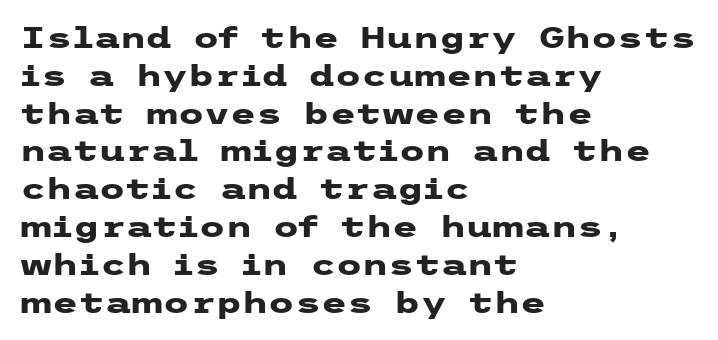
The image shows 30 px heavy, wide sans-serif type, upright; set left-aligned, normal line spacing (1.26x), normal letter spacing, not underlined; low stroke contrast and a medium x-height.
